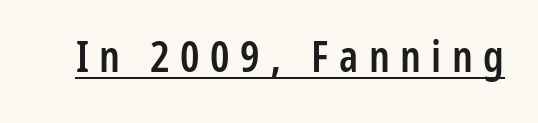
Q: Is the text bold? A: Semi-bold.
Q: Is the text italic (slanted)? A: No, it is upright.
Q: Is the typeface a serif or a sans-serif typeface? A: Sans-serif.
Q: Is the text underlined? A: Yes.
Q: Is the spacing between letters normal or unusually wide? A: Unusually wide.
Q: Width (condensed, normal, or wide)? A: Condensed.
Q: Stroke contrast? A: Low.
Q: x-height? A: Medium.
Q: Monospaced? A: No.
